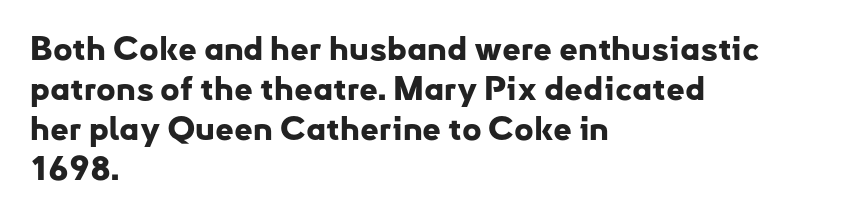
The letters sit at their default tracking, neither squeezed nor spread. The typeface chosen for these lines omits serifs. Varying glyph widths throughout — classic text-font behaviour. The area under the type is left untouched.
